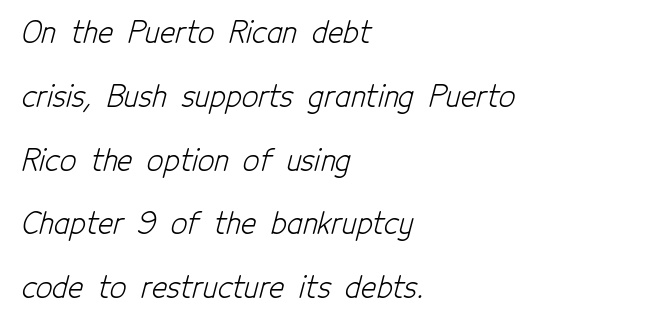
{"serif": "no", "bold": "no", "weight": "light", "width": "condensed", "stroke_contrast": "low", "x_height": "medium", "monospaced": "no", "underline": "no", "align": "left", "line_spacing": "loose", "line_spacing_ratio": 2.2, "letter_spacing": "normal", "letter_spacing_em": 0.0, "glyph_px": 29}
